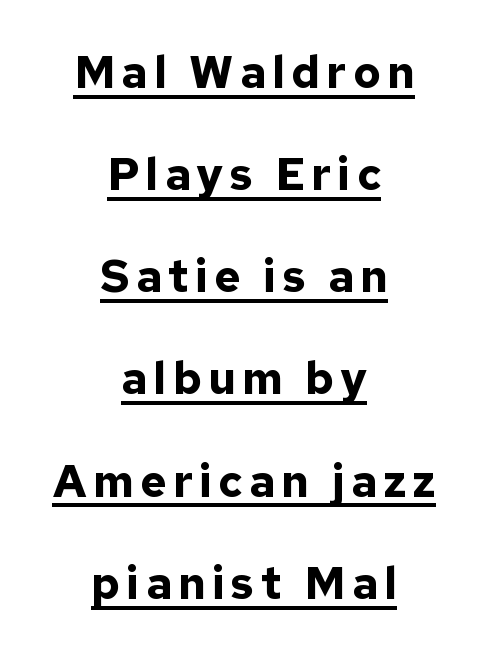
Q: Is the text bold? A: Yes.
Q: Is the text italic (slanted)? A: No, it is upright.
Q: Is the typeface a serif or a sans-serif typeface? A: Sans-serif.
Q: Is the text underlined? A: Yes.
Q: How is the paragraph aligned? A: Centered.
Q: Is the spacing between lines tight, normal or loose? A: Loose.
Q: Width (condensed, normal, or wide)? A: Normal.
Q: Stroke contrast? A: Low.
Q: x-height? A: Medium.
Q: Monospaced? A: No.
